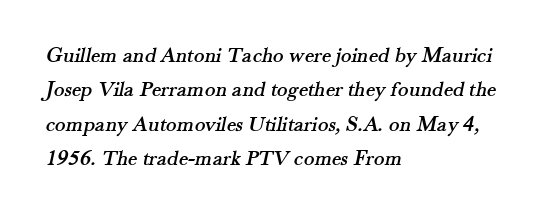
Every row of glyphs begins at an identical x-position on the left. Spacing between characters is what you'd get straight out of the box. Honestly, there is no underline to notice here at all. Regular leading.
